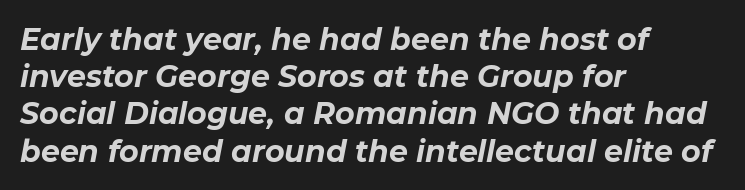
{"italic": "yes", "lean": "right", "slant_degrees": 11, "bold": "yes", "weight": "bold", "width": "normal", "stroke_contrast": "low", "x_height": "medium", "monospaced": "no", "underline": "no", "align": "left", "line_spacing_ratio": 1.24, "letter_spacing": "normal", "letter_spacing_em": 0.0, "glyph_px": 30}
